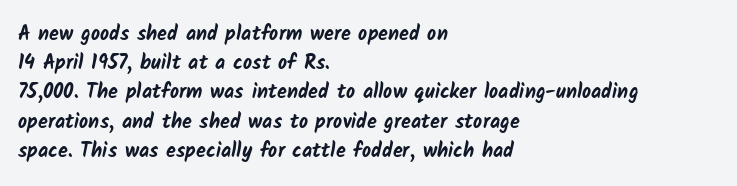
{"bold": "yes", "underline": "no", "align": "left", "line_spacing": "normal", "line_spacing_ratio": 1.46, "letter_spacing": "normal", "letter_spacing_em": 0.0, "glyph_px": 20}
